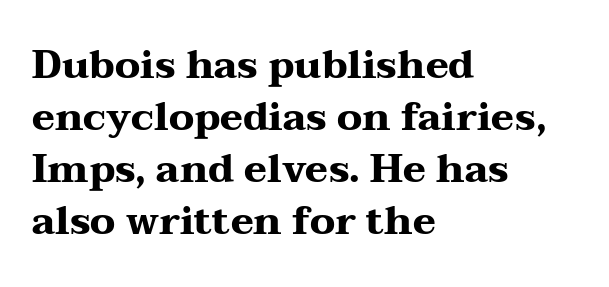
{"serif": "yes", "italic": "no", "bold": "yes", "weight": "heavy", "width": "wide", "stroke_contrast": "medium", "x_height": "medium", "monospaced": "no", "underline": "no", "align": "left", "line_spacing": "normal", "line_spacing_ratio": 1.33, "letter_spacing": "normal", "letter_spacing_em": 0.0, "glyph_px": 39}
